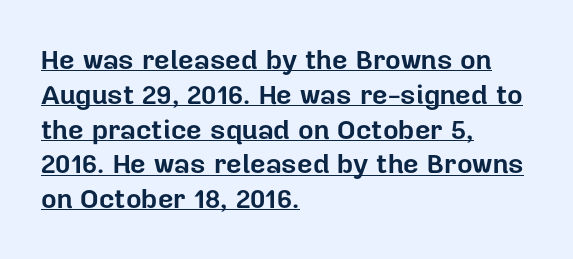
Q: Is the text bold? A: Yes.
Q: Is the text italic (slanted)? A: No, it is upright.
Q: Is the text underlined? A: Yes.
Q: How is the paragraph aligned? A: Left-aligned.
Q: Is the spacing between letters normal or unusually wide? A: Normal.
Q: Is the spacing between lines tight, normal or loose? A: Normal.
